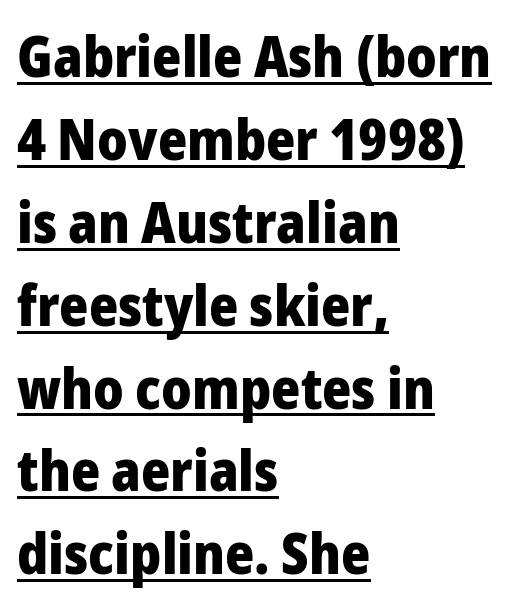
Q: Is the text bold? A: Yes.
Q: Is the text italic (slanted)? A: No, it is upright.
Q: Is the typeface a serif or a sans-serif typeface? A: Sans-serif.
Q: Is the text underlined? A: Yes.
Q: How is the paragraph aligned? A: Left-aligned.
Q: Is the spacing between letters normal or unusually wide? A: Normal.
Q: Is the spacing between lines tight, normal or loose? A: Normal.
Q: Width (condensed, normal, or wide)? A: Normal.
Q: Stroke contrast? A: Low.
Q: x-height? A: Medium.
Q: Monospaced? A: No.
